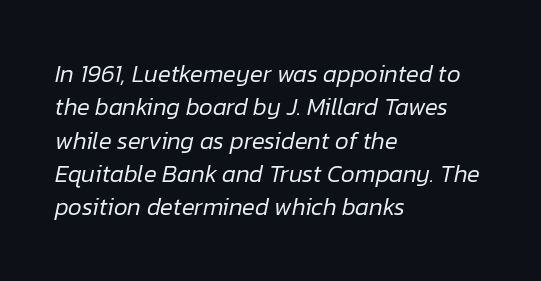
The image shows 24 px text type, italic (leaning right); set left-aligned, normal line spacing (1.39x), normal letter spacing, not underlined.
